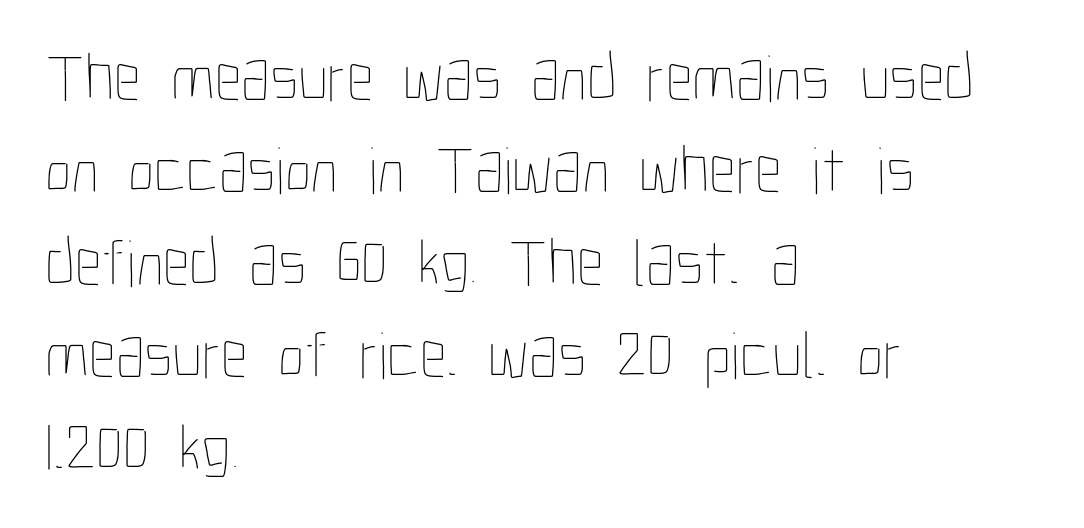
The image shows 67 px thin, condensed type, upright; set left-aligned, normal line spacing (1.38x), normal letter spacing, not underlined; low stroke contrast and a medium x-height.
